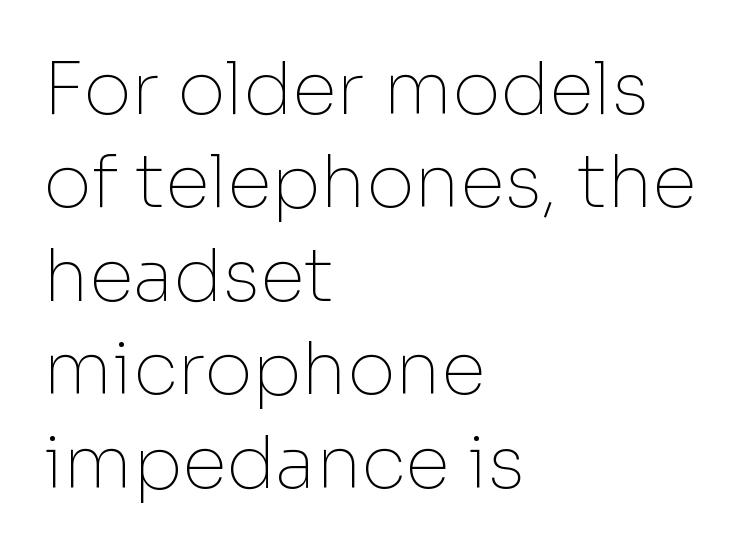
{"serif": "no", "italic": "no", "bold": "no", "weight": "thin", "width": "normal", "stroke_contrast": "low", "x_height": "medium", "monospaced": "no", "underline": "no", "align": "left", "line_spacing": "normal", "line_spacing_ratio": 1.28, "letter_spacing": "normal", "letter_spacing_em": 0.0, "glyph_px": 73}
